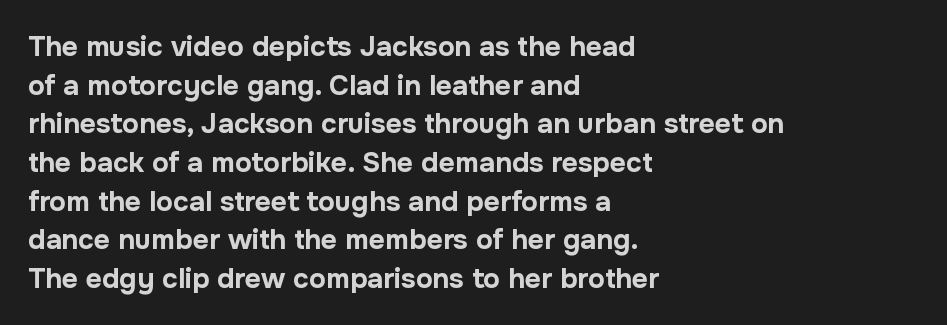
{"serif": "no", "italic": "no", "bold": "yes", "weight": "bold", "width": "normal", "stroke_contrast": "low", "x_height": "medium", "monospaced": "no", "underline": "no", "align": "left", "line_spacing": "normal", "line_spacing_ratio": 1.38, "letter_spacing": "normal", "letter_spacing_em": 0.0, "glyph_px": 28}
